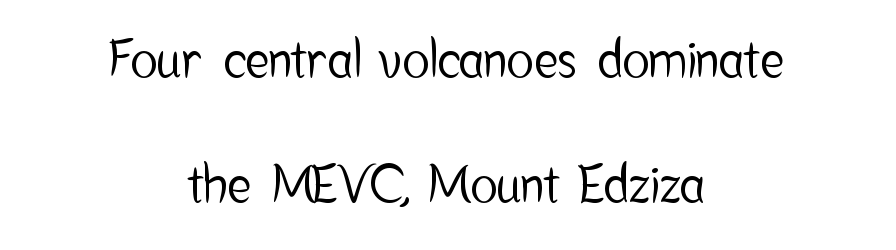
{"serif": "no", "italic": "no", "width": "condensed", "stroke_contrast": "low", "x_height": "medium", "monospaced": "no", "underline": "no", "align": "center", "line_spacing": "loose", "line_spacing_ratio": 2.46, "letter_spacing": "normal", "letter_spacing_em": 0.0, "glyph_px": 51}
